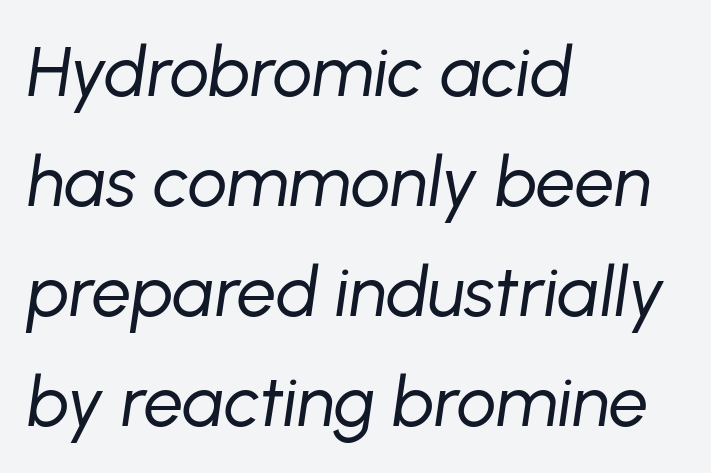
{"italic": "yes", "lean": "right", "slant_degrees": 8, "bold": "no", "weight": "regular", "width": "normal", "stroke_contrast": "low", "x_height": "medium", "monospaced": "no", "underline": "no", "align": "left", "line_spacing": "normal", "line_spacing_ratio": 1.57, "letter_spacing": "normal", "letter_spacing_em": 0.0, "glyph_px": 70}
